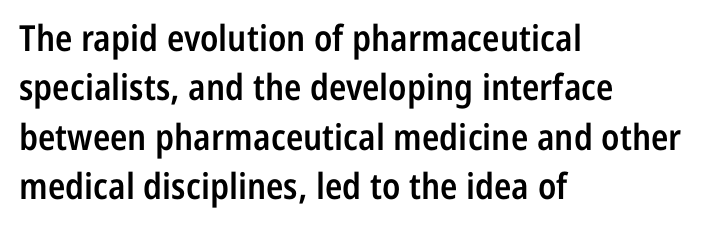
The image shows 36 px semibold, condensed sans-serif type, upright; set left-aligned, normal line spacing (1.37x), normal letter spacing, not underlined; low stroke contrast and a medium x-height.
